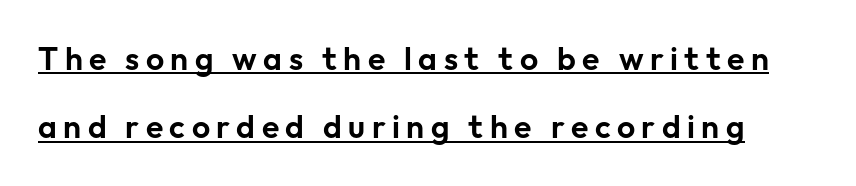
What kind of face is this? One without serifs — a sans. Note the varied advance widths — an 'i' is clearly narrower than an 'm'. A baseline rule has been typeset under these characters. This rendering widens character spacing well past its baseline value.
